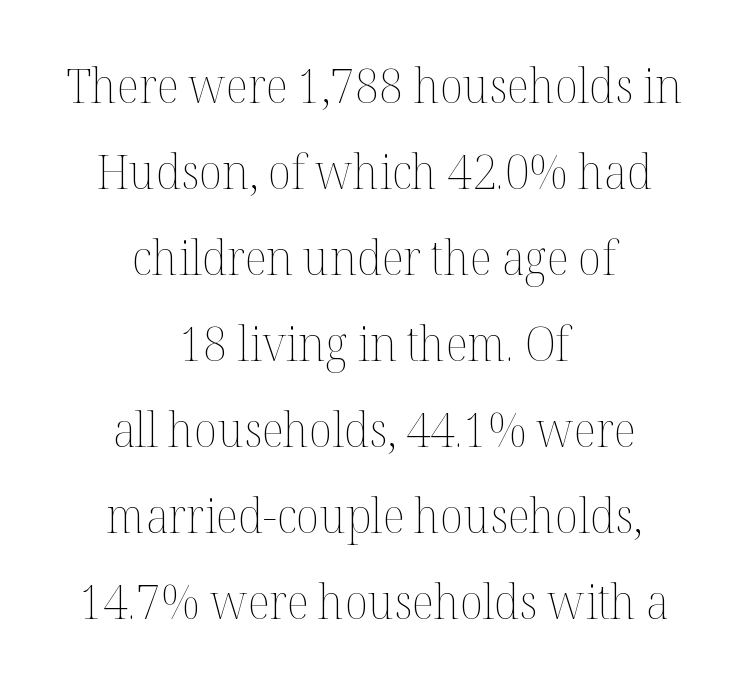
The image shows 48 px thin type, upright; set centered, line spacing 1.79x, normal letter spacing, not underlined; medium stroke contrast and a medium x-height.
